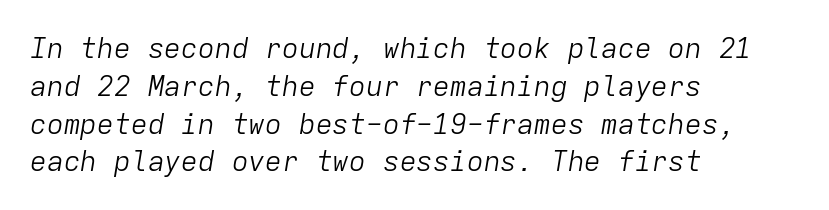
The image shows 28 px light type, italic (leaning right), monospaced; set left-aligned, normal line spacing (1.35x), normal letter spacing, not underlined; low stroke contrast and a medium x-height.
